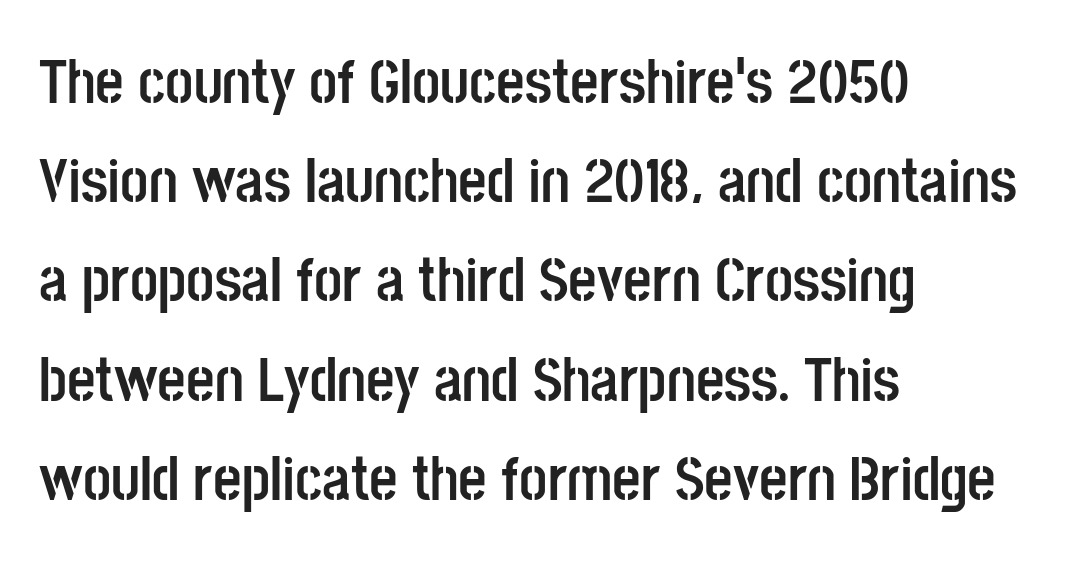
Looks like regular typesetting: each glyph gets only the width it needs. A typesetter would label this face a sans. The typesetter chose a ragged-right arrangement here. One glance says typical: line gaps are just what's usual. Typographic density is high because the face is bold. A roman cut, with each character standing at attention.
